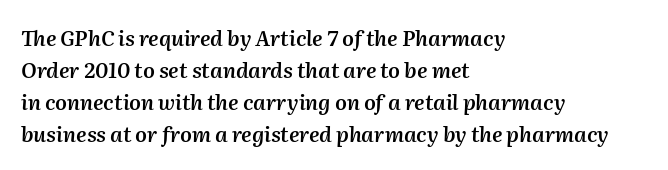
Quick note: interline space is typical. The rendering keeps characters at their native spacing. These lines were composed using italics. Line beginnings align vertically; line endings do not. How heavy is the stroke? Medium-heavy — a semibold, shy of bold.
